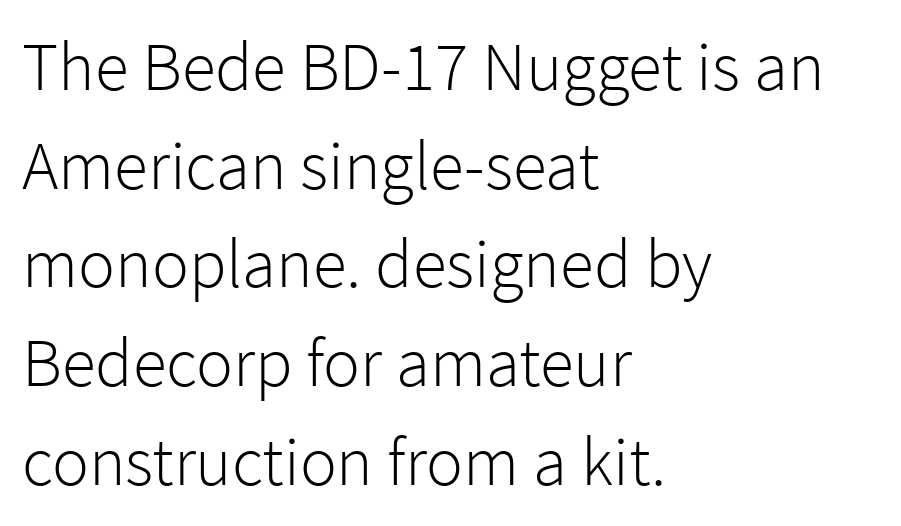
Every character sits straight up, as roman type does. Glance below the letters and you will spot only blank space. Leading: standard. No feet cap the strokes, marking this as sans-serif type. These lines are rendered in a variable-pitch font.
